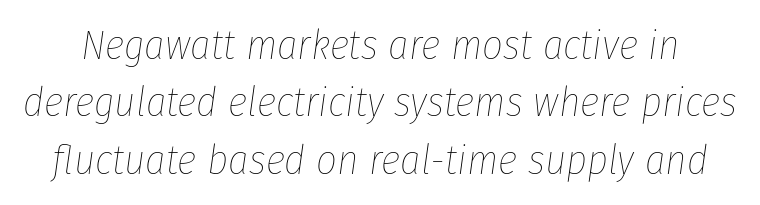
The image shows 41 px thin, condensed type, italic (leaning right); set normal line spacing (1.4x), normal letter spacing, not underlined; low stroke contrast and a medium x-height.
